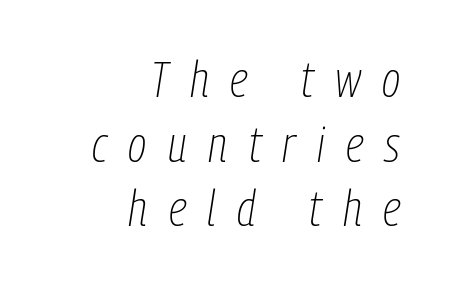
The image shows 49 px thin, condensed type, italic (leaning right); set right-aligned, normal line spacing (1.32x), unusually wide letter spacing (+0.44 em), not underlined; low stroke contrast and a medium x-height.
